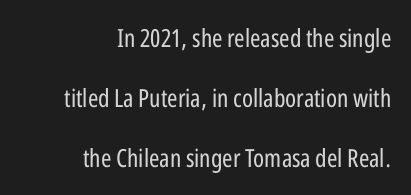
The image shows 25 px text type, upright; set right-aligned, loose line spacing (2.4x), normal letter spacing, not underlined.
